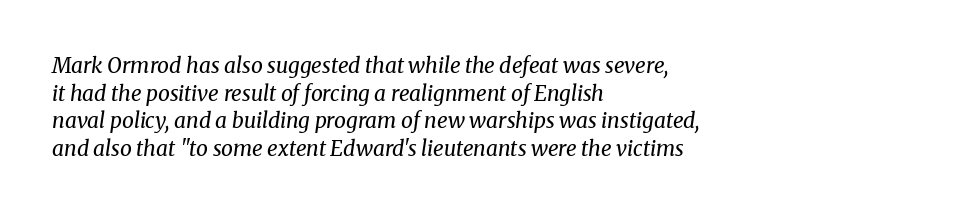
Q: Is the text bold? A: No.
Q: Is the text italic (slanted)? A: Yes, it leans right by about 8 degrees.
Q: Is the text underlined? A: No.
Q: How is the paragraph aligned? A: Left-aligned.
Q: Is the spacing between letters normal or unusually wide? A: Normal.
Q: Is the spacing between lines tight, normal or loose? A: Normal.
